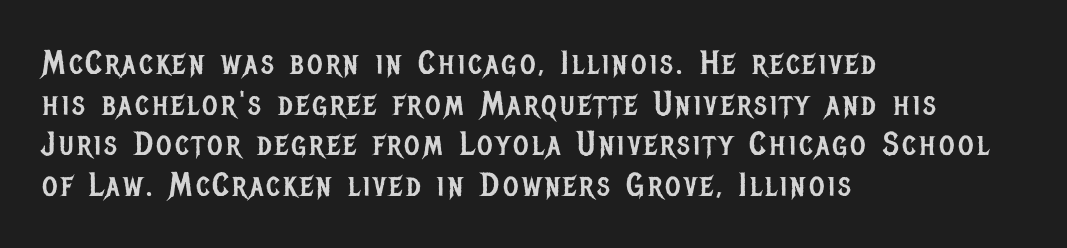
The image shows 33 px regular-weight, condensed sans-serif type, upright; set left-aligned, line spacing 1.23x, not underlined; low stroke contrast and a large x-height.
